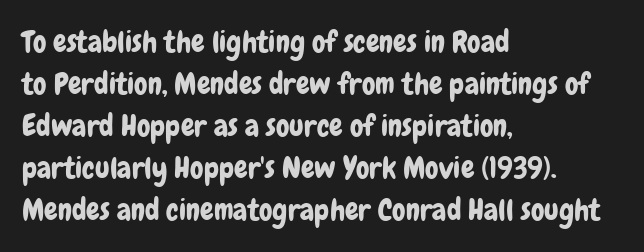
{"serif": "no", "italic": "no", "width": "condensed", "stroke_contrast": "low", "x_height": "medium", "monospaced": "no", "underline": "no", "align": "left", "line_spacing": "normal", "line_spacing_ratio": 1.4, "letter_spacing": "normal", "letter_spacing_em": 0.0, "glyph_px": 30}
